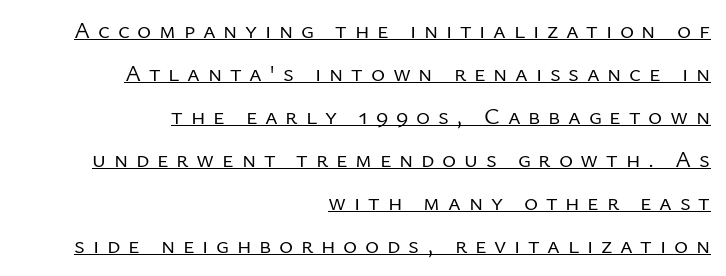
{"italic": "no", "bold": "no", "underline": "yes", "align": "right", "line_spacing_ratio": 1.79, "letter_spacing": "wide", "letter_spacing_em": 0.32, "glyph_px": 24}
